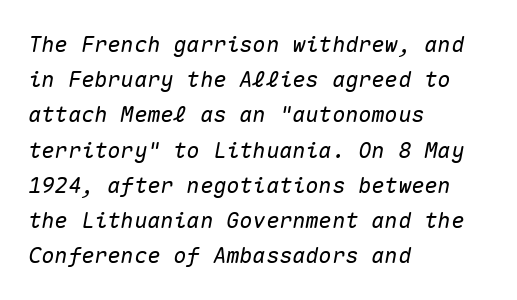
The image shows 22 px text type, italic (leaning right); set left-aligned, normal line spacing (1.6x), normal letter spacing, not underlined.
